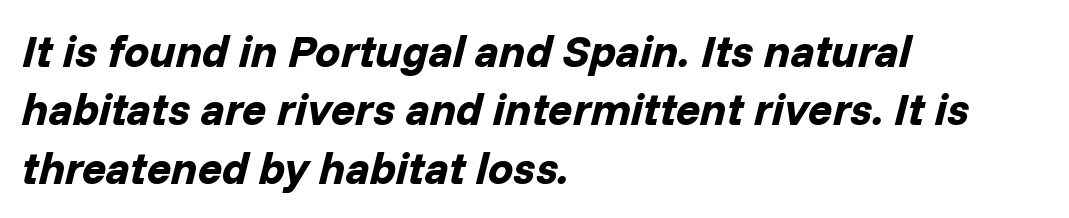
A typesetter would call this zero additional tracking. Horizontally, the lines are justified to the leading edge only. Here the designer chose a conventional face with non-uniform glyph widths. The letters are slanted; this is an italic face. The specimen omits any rule beneath the text block's lines. Stroke thickness is high; the sample reads as a true bold.
